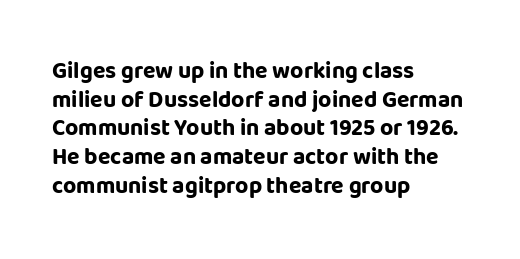
{"italic": "no", "bold": "yes", "underline": "no", "align": "left", "line_spacing": "normal", "line_spacing_ratio": 1.25, "letter_spacing": "normal", "letter_spacing_em": 0.0, "glyph_px": 23}
